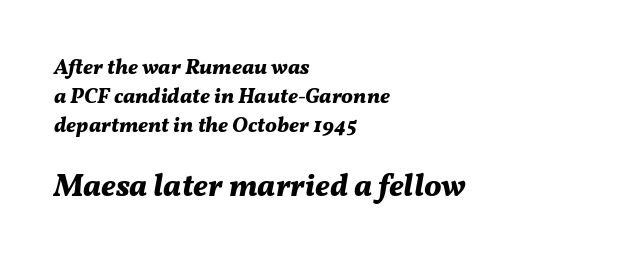
{"italic": "yes", "lean": "right", "slant_degrees": 11, "bold": "yes", "weight": "bold", "width": "normal", "stroke_contrast": "medium", "x_height": "medium", "monospaced": "no", "underline": "no", "align": "left", "line_spacing": "normal", "line_spacing_ratio": 1.39, "letter_spacing": "normal", "letter_spacing_em": 0.0, "larger_block": "second", "size_ratio": 1.48, "glyph_px": 31}
